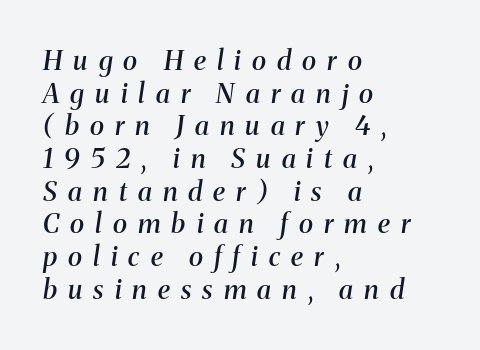
The typesetter chose a ragged-right arrangement here. The passage shown leans; its letterforms are oblique. Quick note: underline off. The letters are spread apart with noticeably loose tracking. Stems and bowls a touch heavier than normal — semibold.
